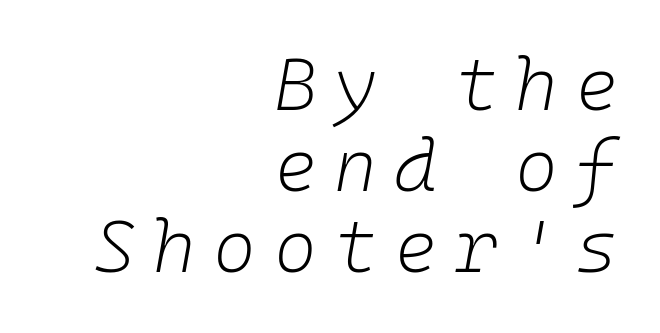
The image shows 73 px light type, italic (leaning right), monospaced; set right-aligned, tight line spacing (1.11x), unusually wide letter spacing (+0.24 em), not underlined; low stroke contrast and a medium x-height.
